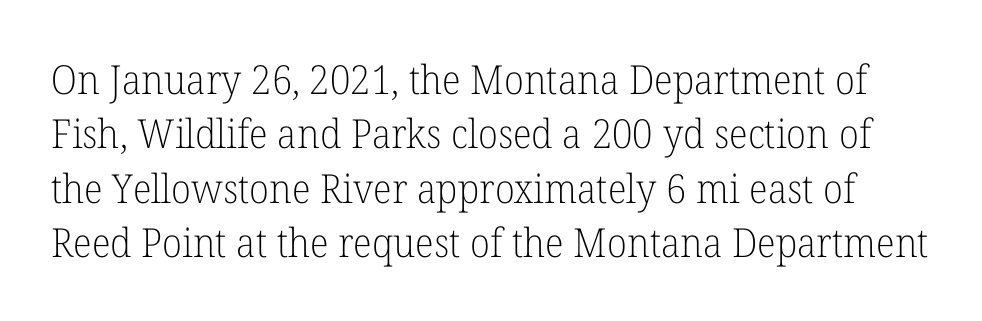
{"serif": "yes", "italic": "no", "bold": "no", "weight": "light", "width": "normal", "stroke_contrast": "low", "x_height": "medium", "monospaced": "no", "underline": "no", "line_spacing": "normal", "line_spacing_ratio": 1.36, "letter_spacing": "normal", "letter_spacing_em": 0.0, "glyph_px": 40}
